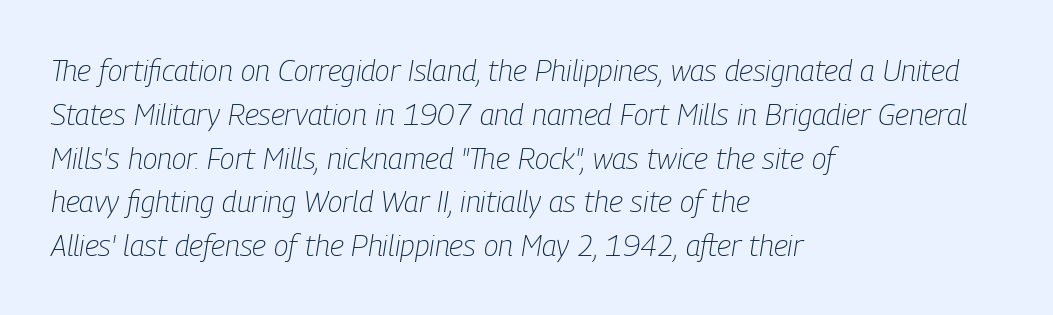
{"italic": "yes", "lean": "right", "slant_degrees": 9, "bold": "no", "weight": "light", "width": "condensed", "stroke_contrast": "low", "x_height": "medium", "monospaced": "no", "underline": "no", "align": "left", "line_spacing": "normal", "line_spacing_ratio": 1.46, "letter_spacing": "normal", "letter_spacing_em": 0.0, "glyph_px": 30}
